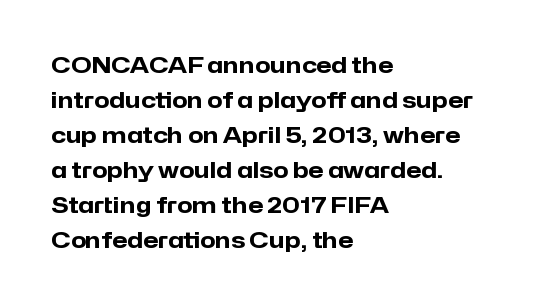
{"italic": "no", "bold": "yes", "underline": "no", "align": "left", "line_spacing": "normal", "line_spacing_ratio": 1.59, "letter_spacing": "normal", "letter_spacing_em": 0.0, "glyph_px": 22}
